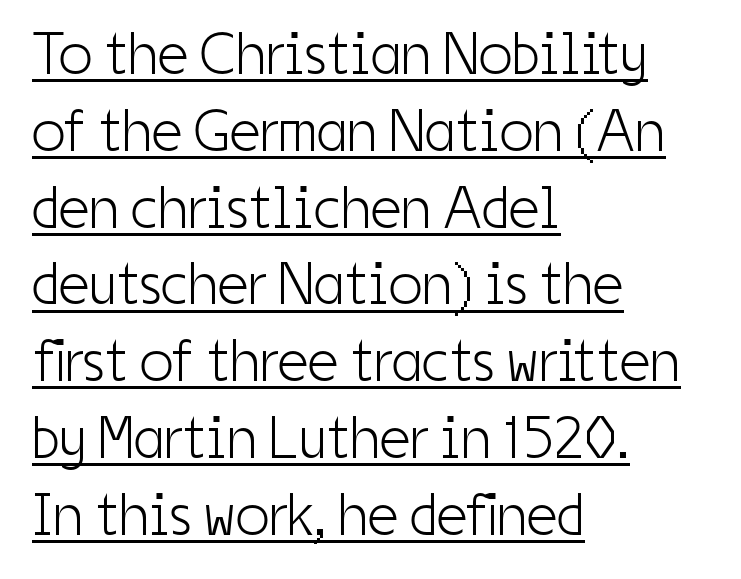
The text was rendered using a sans face with plain stroke endings. The lines are quadded left. Descenders here cross a horizontal rule under the line. The line-height multiplier appears to be the usual default.
